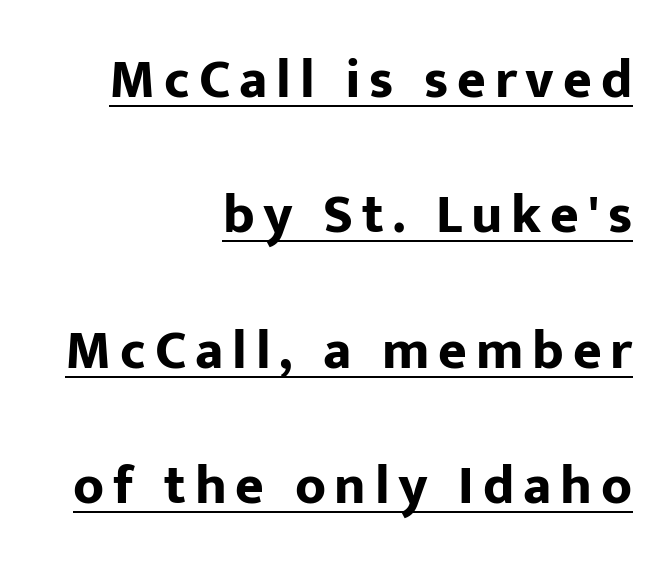
Q: Is the text bold? A: Yes.
Q: Is the text italic (slanted)? A: No, it is upright.
Q: Is the typeface a serif or a sans-serif typeface? A: Sans-serif.
Q: Is the text underlined? A: Yes.
Q: How is the paragraph aligned? A: Right-aligned.
Q: Is the spacing between lines tight, normal or loose? A: Loose.
Q: Width (condensed, normal, or wide)? A: Normal.
Q: Stroke contrast? A: Low.
Q: x-height? A: Medium.
Q: Monospaced? A: No.
